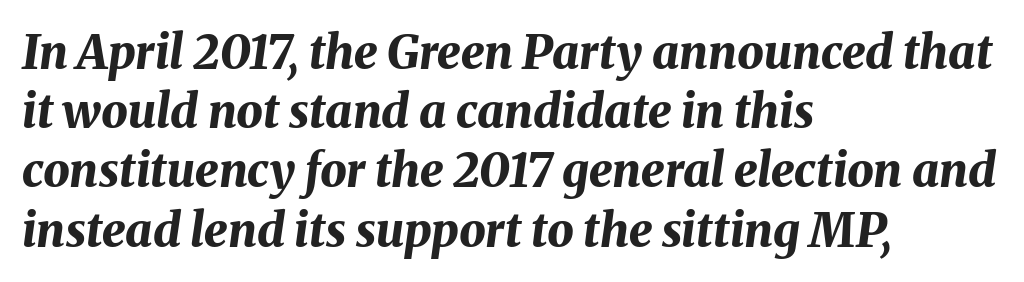
Q: Is the text bold? A: Yes.
Q: Is the text italic (slanted)? A: Yes, it leans right by about 8 degrees.
Q: Is the text underlined? A: No.
Q: How is the paragraph aligned? A: Left-aligned.
Q: Is the spacing between letters normal or unusually wide? A: Normal.
Q: Is the spacing between lines tight, normal or loose? A: Normal.
Q: Width (condensed, normal, or wide)? A: Normal.
Q: Stroke contrast? A: Medium.
Q: x-height? A: Medium.
Q: Monospaced? A: No.
